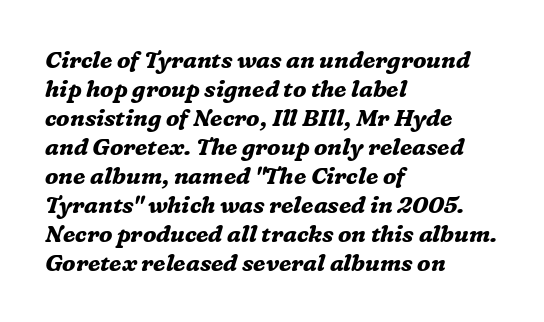
Lines of text with bare space underneath. Where is the straight margin? On the left. Pretty heavy lettering here — definitely bold. Nothing unusual about the tracking: characters are spaced as the font intends. Regarding leading, the lines here are spaced in the standard way.
